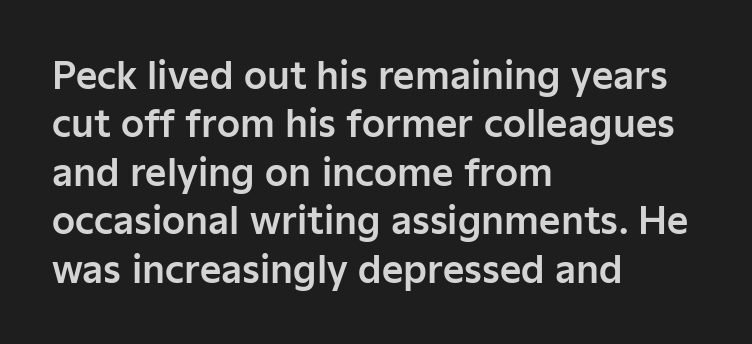
Q: Is the text italic (slanted)? A: No, it is upright.
Q: Is the typeface a serif or a sans-serif typeface? A: Sans-serif.
Q: Is the text underlined? A: No.
Q: How is the paragraph aligned? A: Left-aligned.
Q: Is the spacing between letters normal or unusually wide? A: Normal.
Q: Is the spacing between lines tight, normal or loose? A: Normal.
Q: Width (condensed, normal, or wide)? A: Normal.
Q: Stroke contrast? A: Low.
Q: x-height? A: Medium.
Q: Monospaced? A: No.
